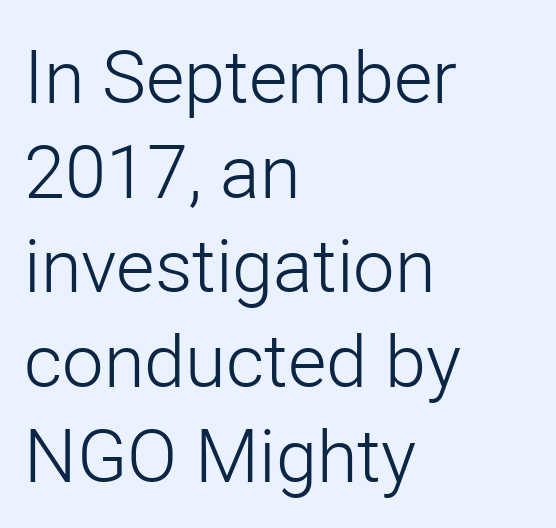
The image shows 74 px light sans-serif type, upright; set left-aligned, normal line spacing (1.28x), normal letter spacing, not underlined; low stroke contrast and a medium x-height.
